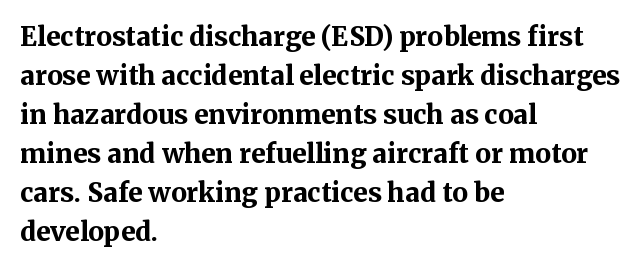
Successive baselines arrive at the customary interval. Nope, not italic — everything's standing straight. Stroke thickness is high; the sample reads as a true bold. Line starts are locked; line ends wander. Clear beneath every line of the passage. The line texture is even and compact thanks to regular tracking.
